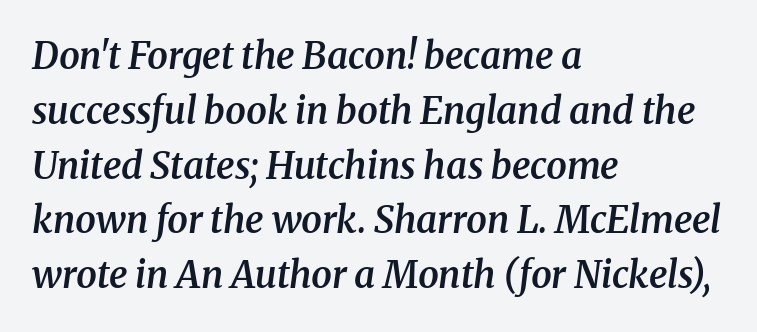
{"serif": "yes", "italic": "yes", "lean": "right", "slant_degrees": 8, "bold": "semi", "weight": "semibold", "width": "normal", "stroke_contrast": "medium", "x_height": "medium", "monospaced": "no", "underline": "no", "align": "left", "line_spacing": "normal", "line_spacing_ratio": 1.48, "letter_spacing": "normal", "letter_spacing_em": 0.0, "glyph_px": 37}
